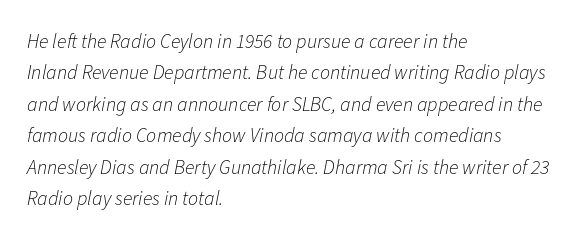
Does the lettering tilt? It does — this is italic. Line starts are locked; line ends wander. The face used here is rendered with its standard letterfit. Words float on clear page, feet unadorned. The passage shown stacks its lines at a standard gap.
